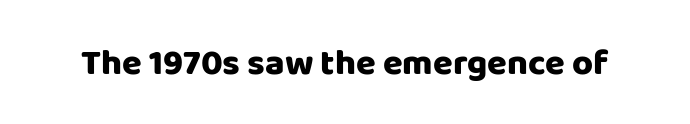
Q: Is the text italic (slanted)? A: No, it is upright.
Q: Is the typeface a serif or a sans-serif typeface? A: Sans-serif.
Q: Is the text underlined? A: No.
Q: Is the spacing between letters normal or unusually wide? A: Normal.
Q: Width (condensed, normal, or wide)? A: Normal.
Q: Stroke contrast? A: Low.
Q: x-height? A: Large.
Q: Monospaced? A: No.
